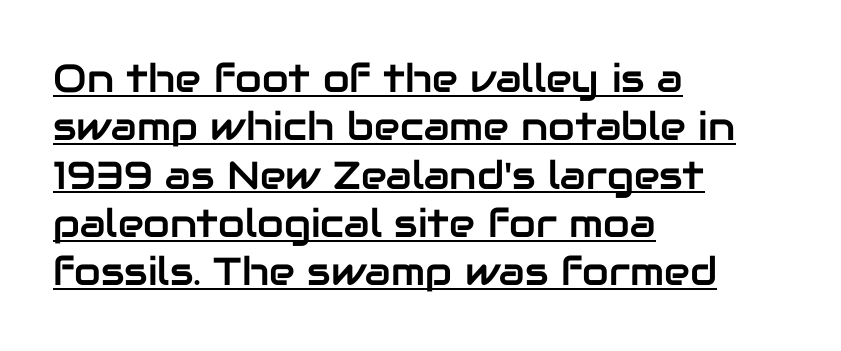
Each letter keeps its own natural width here, so spacing adapts to shape. Words appear dense and cohesive because spacing is normal. The face used here appears with an underline applied. Do the letters lean? They stand straight. Each letter's strokes conclude bluntly, with no projecting serifs. The paragraph has a hard left edge and a soft right edge.
